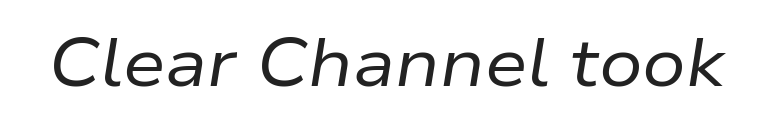
The letters look calm and open, with moderate or lighter stems. The baseline area is clear. The lettering tilts uniformly, giving the passage an italic look. Each word holds together tightly as a unit, with standard inter-letter gaps.
